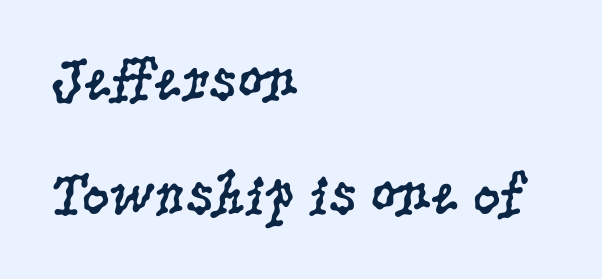
Check where the strokes stop: tiny serifs finish them off. The face used here is proportionally spaced, like ordinary book or web type. Tracking here is standard; glyphs follow each other at the usual distance. Stroke mass is kept to a normal reading level or below.
